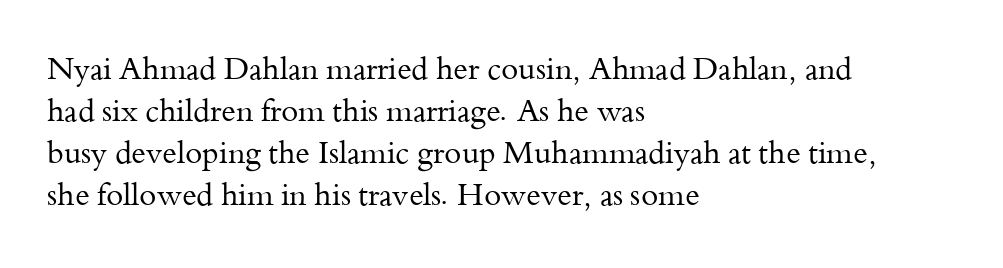
Q: Is the text bold? A: No.
Q: Is the text italic (slanted)? A: No, it is upright.
Q: Is the typeface a serif or a sans-serif typeface? A: Serif.
Q: Is the text underlined? A: No.
Q: How is the paragraph aligned? A: Left-aligned.
Q: Is the spacing between letters normal or unusually wide? A: Normal.
Q: Is the spacing between lines tight, normal or loose? A: Normal.
Q: Width (condensed, normal, or wide)? A: Normal.
Q: Stroke contrast? A: Medium.
Q: x-height? A: Small.
Q: Monospaced? A: No.
